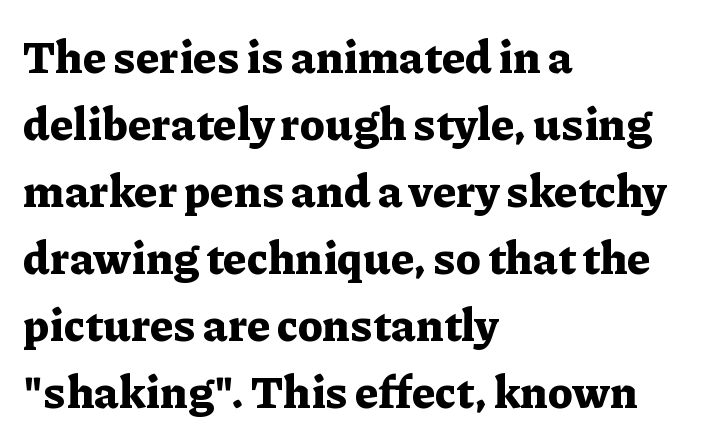
Alignment: flush left. Notice how the stems are strictly vertical — no italics here. The passage shown is emphatically bold. Nothing unusual about the tracking: characters are spaced as the font intends. Do the characters align in a grid? No, the font is proportional.
